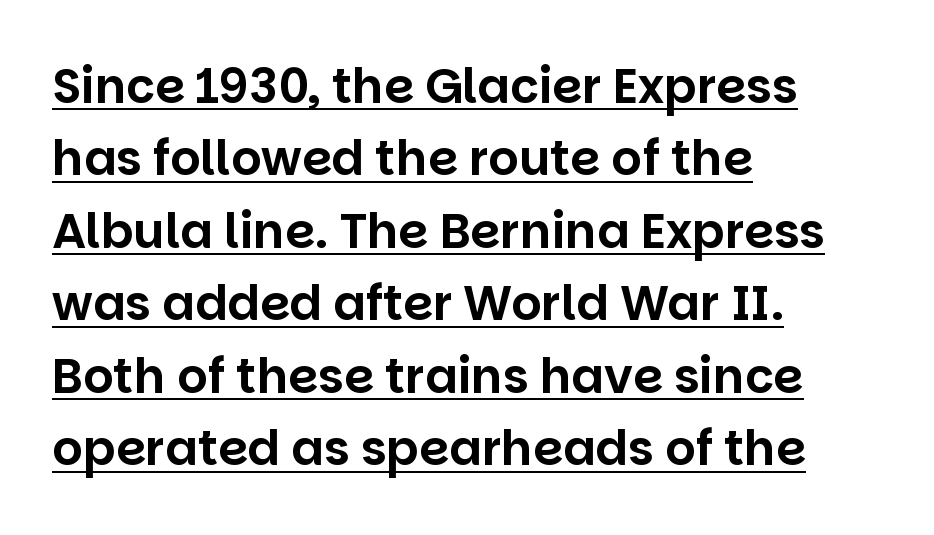
The image shows 48 px sans-serif type, upright; set left-aligned, normal line spacing (1.51x), normal letter spacing, underlined; low stroke contrast and a large x-height.
